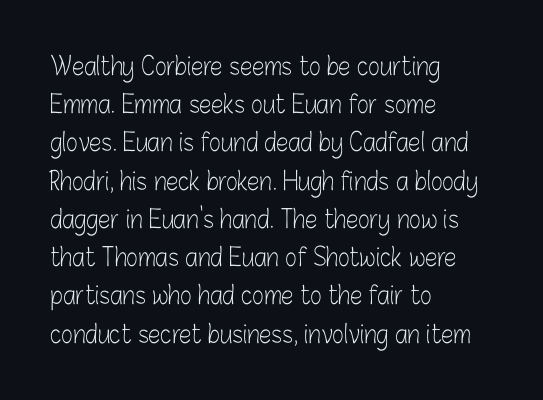
The image shows 25 px text type, upright; set left-aligned, normal line spacing (1.53x), normal letter spacing, not underlined.
